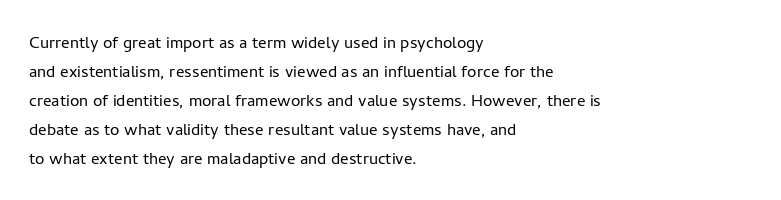
The image shows 21 px text type, upright; set left-aligned, normal line spacing (1.38x), normal letter spacing, not underlined.
